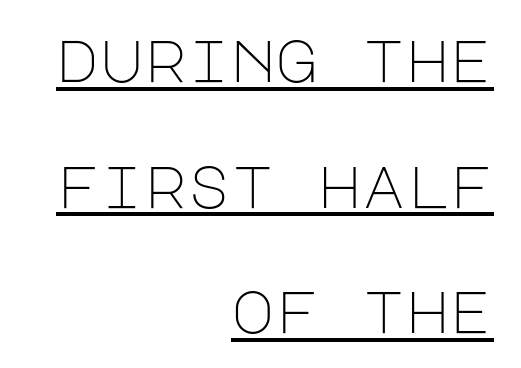
The image shows 59 px light sans-serif type, upright; set right-aligned, loose line spacing (2.13x), normal letter spacing, underlined; low stroke contrast and a large x-height.
